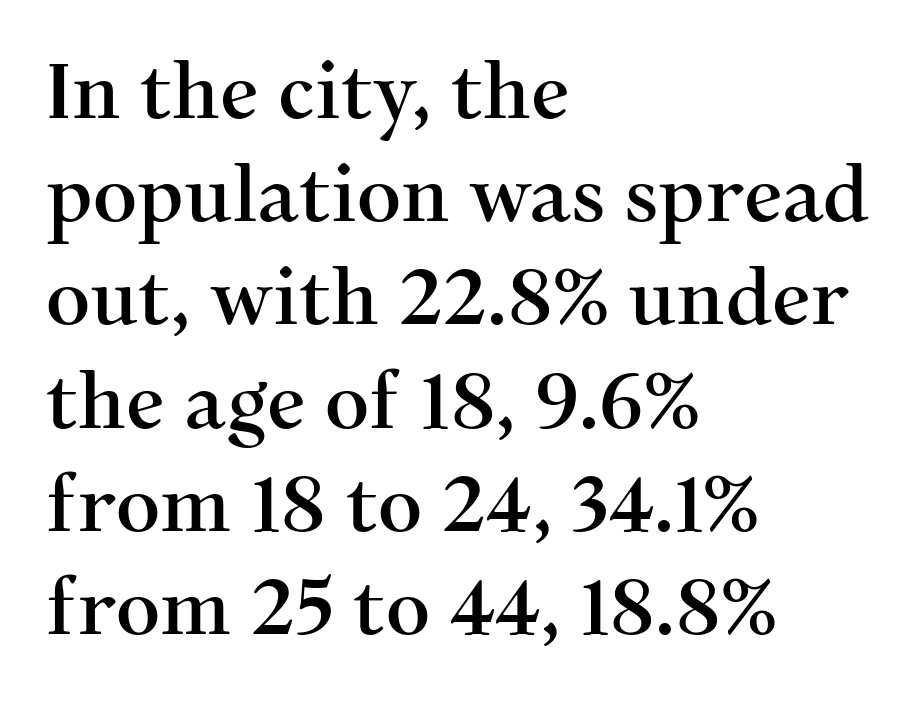
Summary of vertical rhythm: regular, with standard interline spacing. Unmarked baselines from the first word to the last. Horizontal alignment here is leftward, the default for most running prose. Unlike italic type, these characters show no tilt at all.
